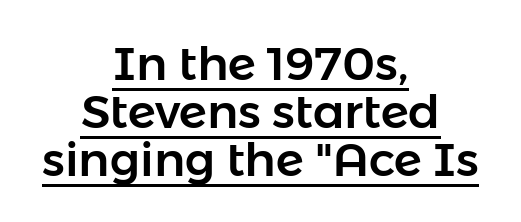
Q: Is the text italic (slanted)? A: No, it is upright.
Q: Is the typeface a serif or a sans-serif typeface? A: Sans-serif.
Q: Is the text underlined? A: Yes.
Q: How is the paragraph aligned? A: Centered.
Q: Is the spacing between letters normal or unusually wide? A: Normal.
Q: Is the spacing between lines tight, normal or loose? A: Tight.
Q: Width (condensed, normal, or wide)? A: Normal.
Q: Stroke contrast? A: Low.
Q: x-height? A: Medium.
Q: Monospaced? A: No.
